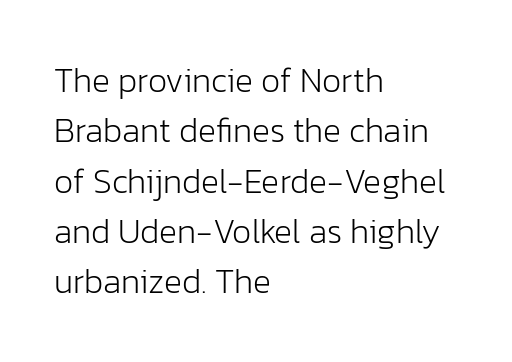
Q: Is the text bold? A: No.
Q: Is the text italic (slanted)? A: No, it is upright.
Q: Is the typeface a serif or a sans-serif typeface? A: Sans-serif.
Q: Is the text underlined? A: No.
Q: How is the paragraph aligned? A: Left-aligned.
Q: Is the spacing between letters normal or unusually wide? A: Normal.
Q: Is the spacing between lines tight, normal or loose? A: Normal.
Q: Width (condensed, normal, or wide)? A: Normal.
Q: Stroke contrast? A: Low.
Q: x-height? A: Medium.
Q: Monospaced? A: No.
